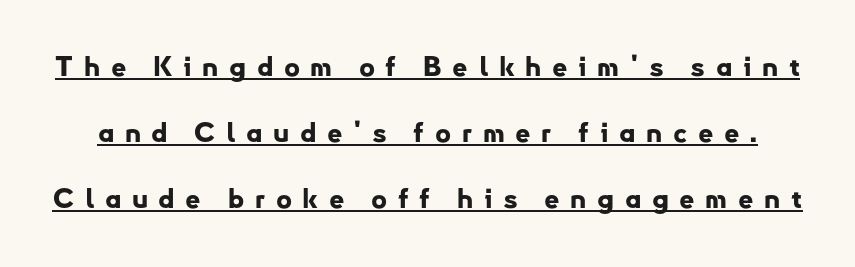
{"italic": "no", "bold": "yes", "underline": "yes", "line_spacing": "loose", "line_spacing_ratio": 2.45, "letter_spacing": "wide", "letter_spacing_em": 0.39, "glyph_px": 27}
